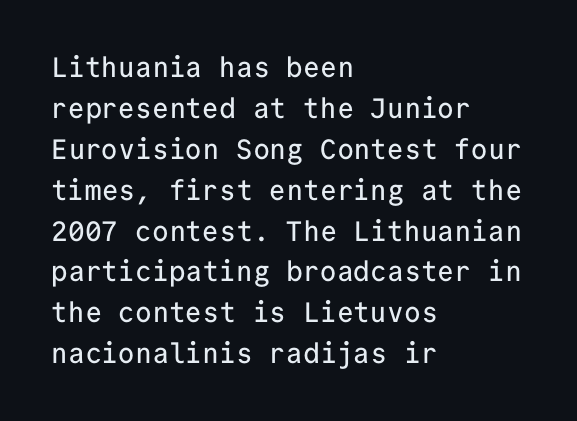
The image shows 28 px sans-serif type, upright, monospaced; set left-aligned, normal line spacing (1.46x), normal letter spacing, not underlined; low stroke contrast and a medium x-height.
